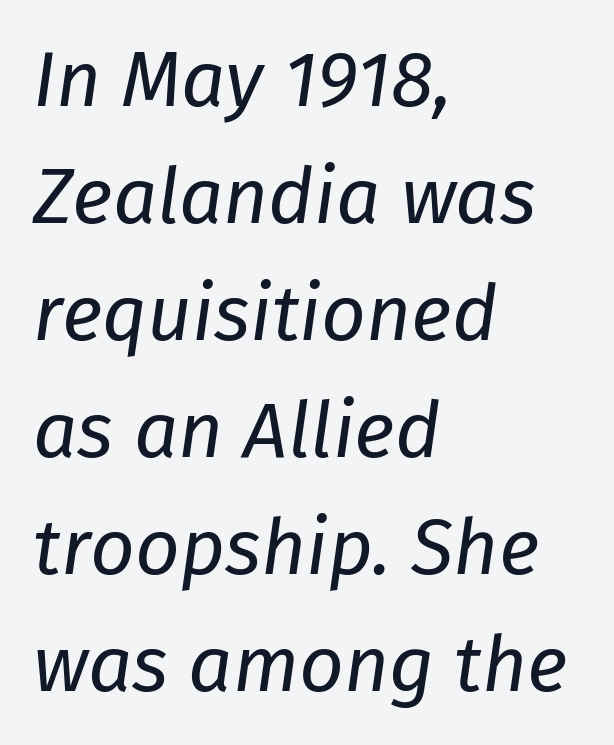
{"italic": "yes", "lean": "right", "slant_degrees": 8, "bold": "no", "weight": "regular", "width": "normal", "stroke_contrast": "low", "x_height": "medium", "monospaced": "no", "underline": "no", "align": "left", "line_spacing": "normal", "line_spacing_ratio": 1.5, "letter_spacing": "normal", "letter_spacing_em": 0.0, "glyph_px": 78}
